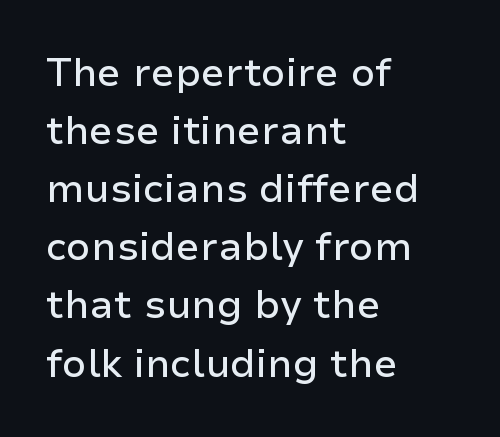
Q: Is the text italic (slanted)? A: No, it is upright.
Q: Is the typeface a serif or a sans-serif typeface? A: Sans-serif.
Q: Is the text underlined? A: No.
Q: How is the paragraph aligned? A: Left-aligned.
Q: Is the spacing between letters normal or unusually wide? A: Normal.
Q: Is the spacing between lines tight, normal or loose? A: Normal.
Q: Width (condensed, normal, or wide)? A: Normal.
Q: Stroke contrast? A: Low.
Q: x-height? A: Medium.
Q: Monospaced? A: No.
